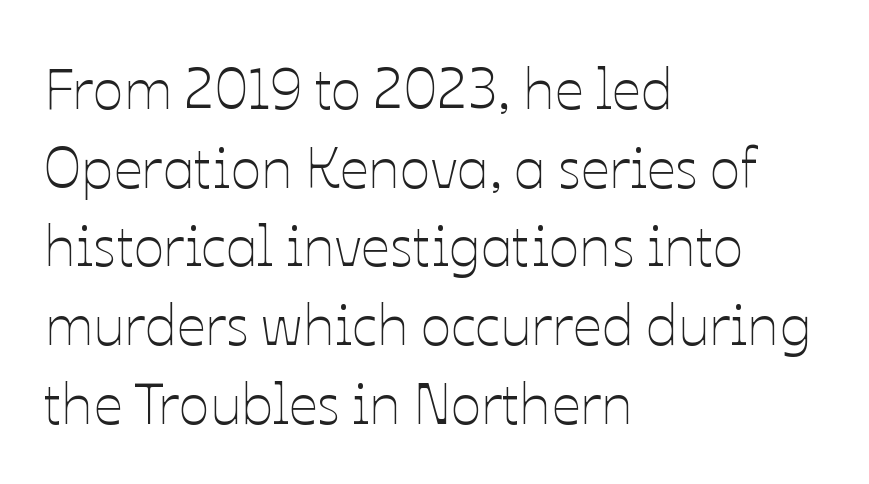
Q: Is the text bold? A: No.
Q: Is the text italic (slanted)? A: No, it is upright.
Q: Is the text underlined? A: No.
Q: How is the paragraph aligned? A: Left-aligned.
Q: Is the spacing between letters normal or unusually wide? A: Normal.
Q: Is the spacing between lines tight, normal or loose? A: Normal.
Q: Width (condensed, normal, or wide)? A: Normal.
Q: Stroke contrast? A: Low.
Q: x-height? A: Medium.
Q: Monospaced? A: No.
